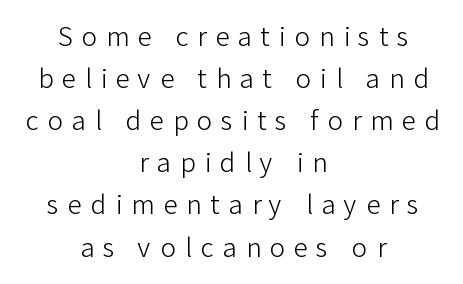
Honestly, there is no underline to notice here at all. Each new line begins a customary step beneath the previous one. Every character sits straight up, as roman type does. A light-to-regular cut is what we see here. The rag falls on both sides of this text block equally. Honestly, the letter spacing is so wide it's the main thing you notice.
